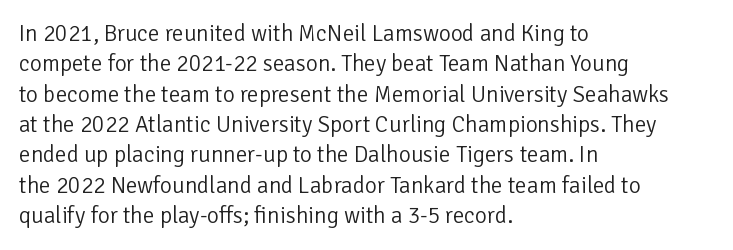
Q: Is the text bold? A: No.
Q: Is the text italic (slanted)? A: No, it is upright.
Q: Is the text underlined? A: No.
Q: How is the paragraph aligned? A: Left-aligned.
Q: Is the spacing between letters normal or unusually wide? A: Normal.
Q: Is the spacing between lines tight, normal or loose? A: Normal.
